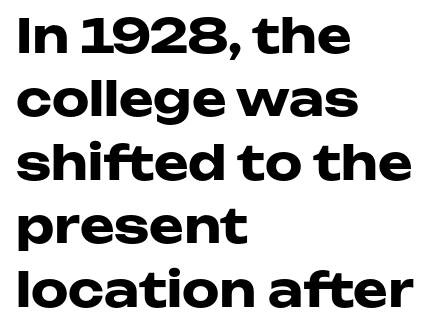
The face used here is proportionally spaced, like ordinary book or web type. The letters sit at their default tracking, neither squeezed nor spread. One glance says typical: line gaps are just what's usual. Each row of text sits above clean, open space. What weight is shown? A full bold with thick strokes. The paragraph shown leans on its left margin.
